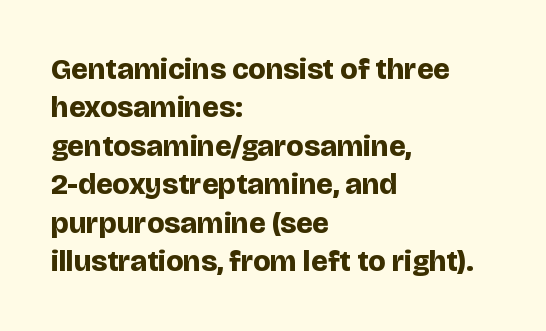
{"serif": "no", "italic": "no", "bold": "yes", "weight": "bold", "width": "normal", "stroke_contrast": "low", "x_height": "large", "monospaced": "no", "underline": "no", "align": "left", "line_spacing": "normal", "line_spacing_ratio": 1.28, "letter_spacing": "normal", "letter_spacing_em": 0.0, "glyph_px": 30}
